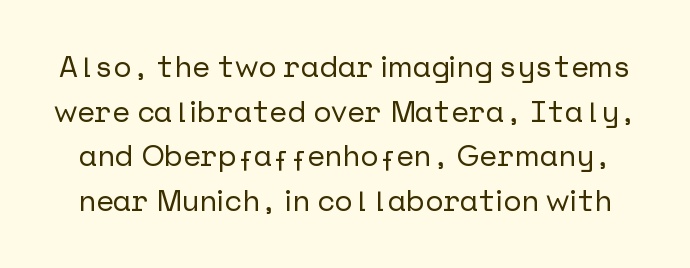
Q: Is the text italic (slanted)? A: No, it is upright.
Q: Is the typeface a serif or a sans-serif typeface? A: Sans-serif.
Q: Is the text underlined? A: No.
Q: Is the spacing between letters normal or unusually wide? A: Normal.
Q: Is the spacing between lines tight, normal or loose? A: Normal.
Q: Width (condensed, normal, or wide)? A: Normal.
Q: Stroke contrast? A: Low.
Q: x-height? A: Medium.
